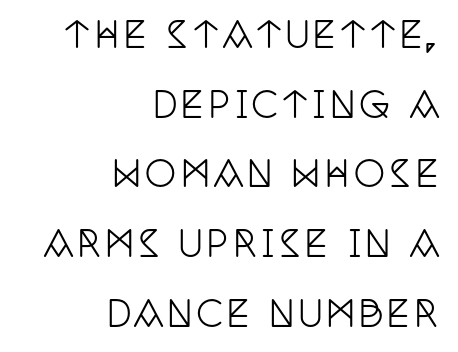
Caption: multi-line text, flush right, ragged left. You can tell from the footed stems that serif type was used. The rendering uses natural spacing where letterforms have individual widths. This is the regular roman posture of the typeface. Glance below the letters and you will spot only blank space.
